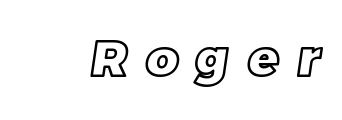
The space directly below the letters is spotless. Here the designer chose a conventional face with non-uniform glyph widths. Here the glyphs are tracked loosely, breaking word shapes into spaced letters.
